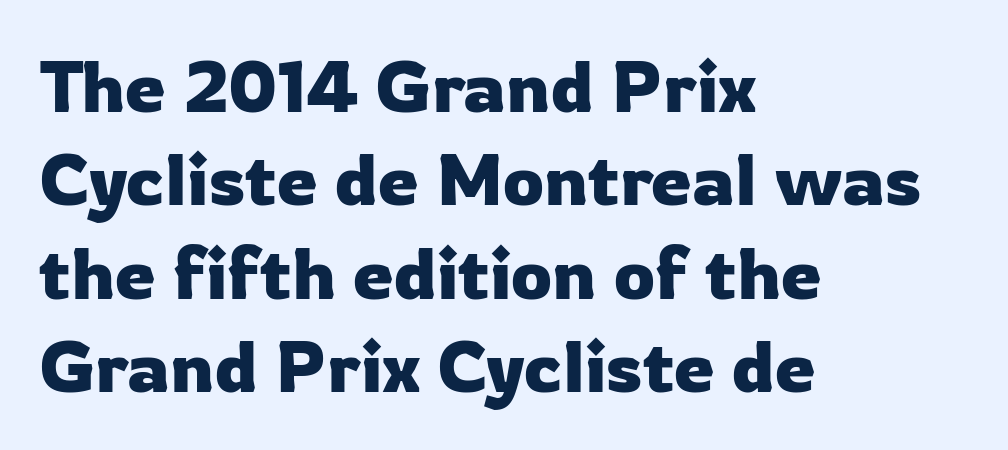
The image shows 73 px sans-serif type, upright; set left-aligned, normal line spacing (1.28x), normal letter spacing, not underlined; low stroke contrast and a medium x-height.
